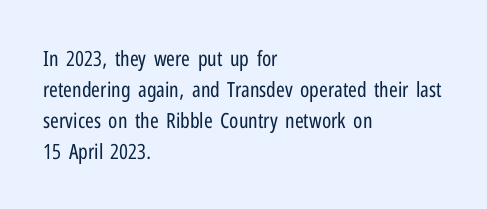
If you drew a line through each stem, it would be perfectly vertical. Leftover space on each line is placed entirely after the last word. The vertical gap from one line to the next is medium. The specimen omits any rule beneath the text block's lines.
